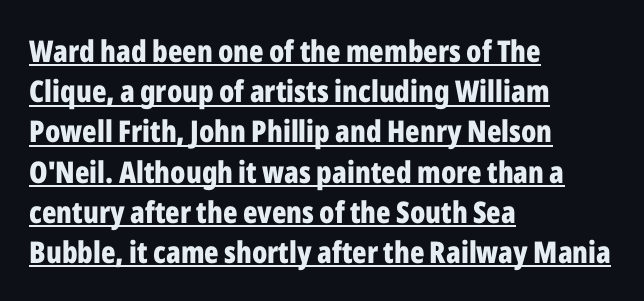
The image shows 30 px bold, condensed sans-serif type, upright; set left-aligned, normal line spacing (1.34x), normal letter spacing, underlined; low stroke contrast and a medium x-height.
